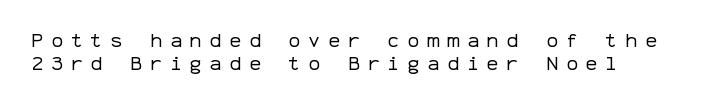
Q: Is the text bold? A: No.
Q: Is the text italic (slanted)? A: No, it is upright.
Q: Is the text underlined? A: No.
Q: How is the paragraph aligned? A: Left-aligned.
Q: Is the spacing between letters normal or unusually wide? A: Unusually wide.
Q: Is the spacing between lines tight, normal or loose? A: Tight.
